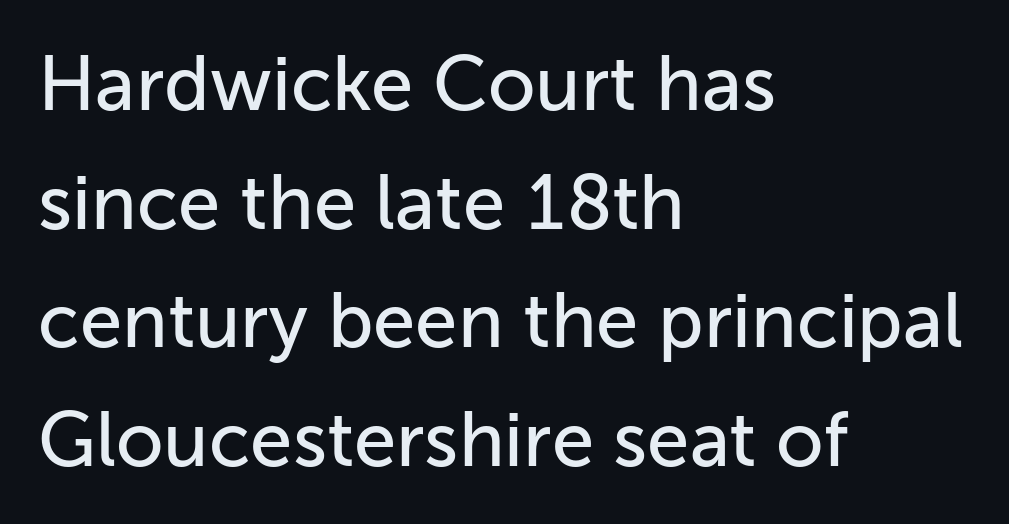
{"serif": "no", "italic": "no", "width": "normal", "stroke_contrast": "low", "x_height": "medium", "monospaced": "no", "underline": "no", "align": "left", "line_spacing": "normal", "line_spacing_ratio": 1.56, "letter_spacing": "normal", "letter_spacing_em": 0.0, "glyph_px": 76}
